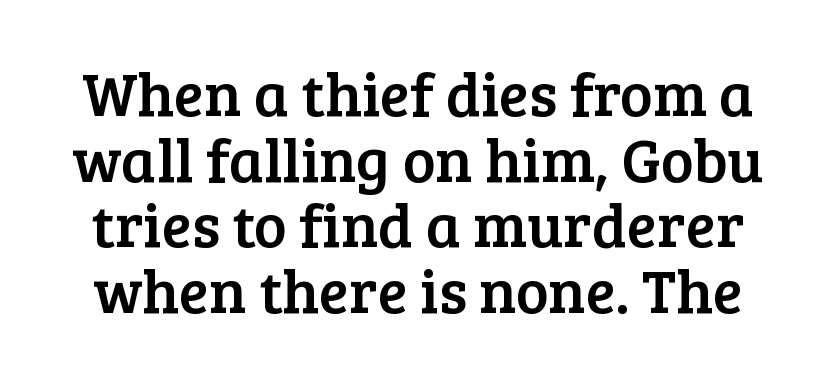
{"serif": "yes", "italic": "no", "width": "normal", "stroke_contrast": "low", "x_height": "medium", "monospaced": "no", "underline": "no", "line_spacing": "tight", "line_spacing_ratio": 1.06, "letter_spacing": "normal", "letter_spacing_em": 0.0, "glyph_px": 62}
